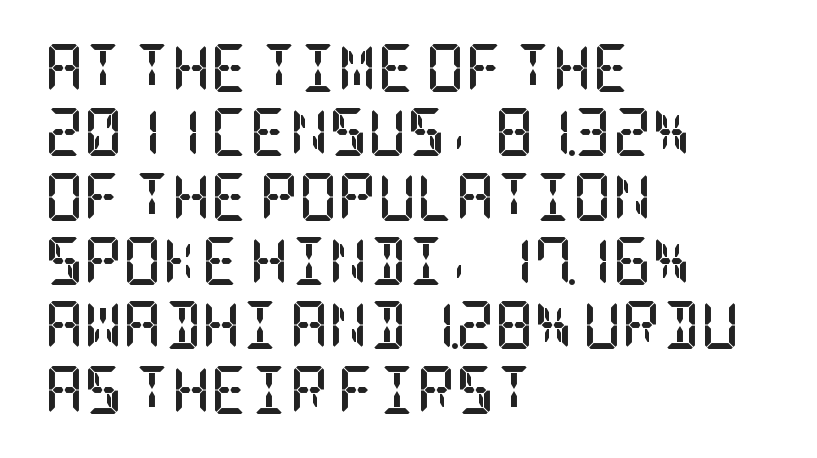
Q: Is the text bold? A: Yes.
Q: Is the text italic (slanted)? A: No, it is upright.
Q: Is the typeface a serif or a sans-serif typeface? A: Serif.
Q: Is the text underlined? A: No.
Q: How is the paragraph aligned? A: Left-aligned.
Q: Is the spacing between letters normal or unusually wide? A: Normal.
Q: Is the spacing between lines tight, normal or loose? A: Normal.
Q: Width (condensed, normal, or wide)? A: Condensed.
Q: Stroke contrast? A: Low.
Q: x-height? A: Large.
